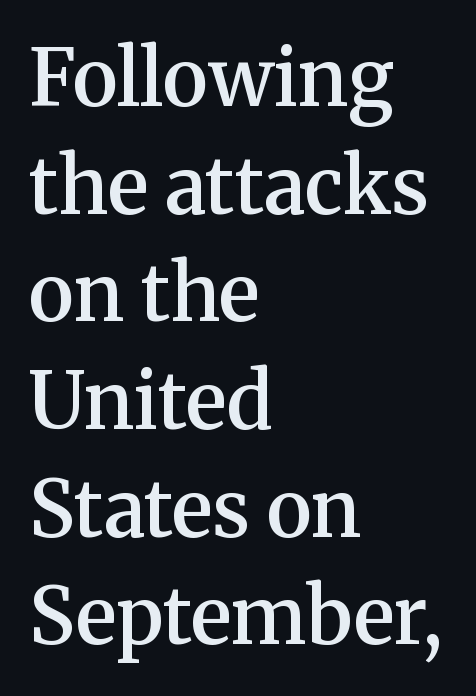
Q: Is the text bold? A: Semi-bold.
Q: Is the text italic (slanted)? A: No, it is upright.
Q: Is the typeface a serif or a sans-serif typeface? A: Serif.
Q: Is the text underlined? A: No.
Q: How is the paragraph aligned? A: Left-aligned.
Q: Is the spacing between letters normal or unusually wide? A: Normal.
Q: Is the spacing between lines tight, normal or loose? A: Normal.
Q: Width (condensed, normal, or wide)? A: Normal.
Q: Stroke contrast? A: Medium.
Q: x-height? A: Medium.
Q: Monospaced? A: No.
